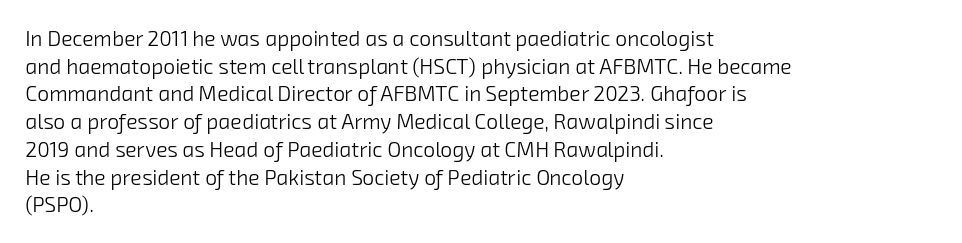
No extra ink here — the face is not bold. Honestly, there is no underline to notice here at all. In terms of letterspacing, this is plain default setting. Is there much room between lines? A standard amount, neither cramped nor airy.
